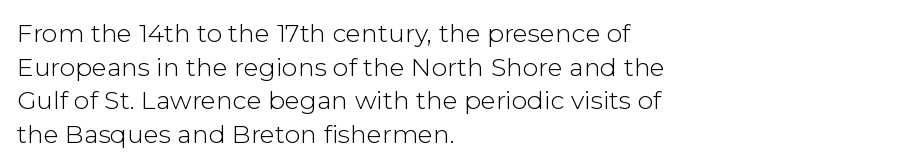
Honestly, there is no underline to notice here at all. When letters stand straight like this, we call the style roman or upright. The passage shown stacks its lines at a standard gap. Horizontal alignment here is leftward, the default for most running prose. Ink coverage per letter is moderate at most.
